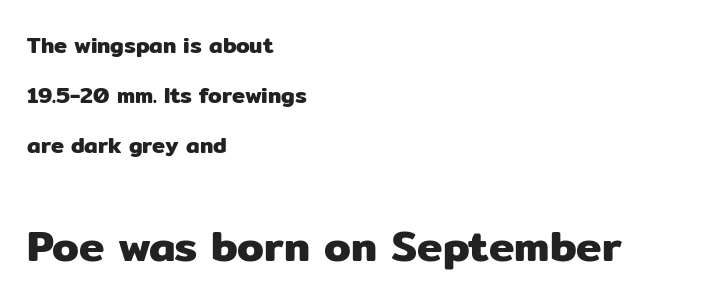
Q: Is the text italic (slanted)? A: No, it is upright.
Q: Is the typeface a serif or a sans-serif typeface? A: Sans-serif.
Q: Is the text underlined? A: No.
Q: How is the paragraph aligned? A: Left-aligned.
Q: Is the spacing between letters normal or unusually wide? A: Normal.
Q: Is the spacing between lines tight, normal or loose? A: Loose.
Q: Which block of text is set in a larger size, the first (top) or the second (bottom)? A: The second (bottom) one.
Q: Width (condensed, normal, or wide)? A: Normal.
Q: Stroke contrast? A: Low.
Q: x-height? A: Medium.
Q: Monospaced? A: No.
